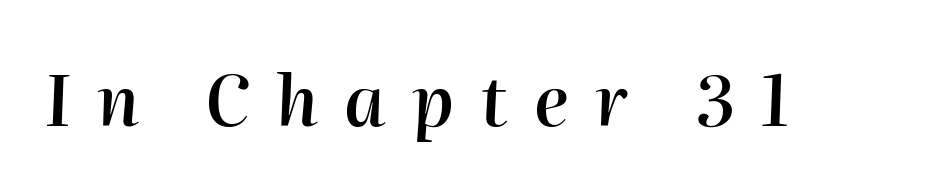
{"italic": "yes", "lean": "right", "slant_degrees": 2, "bold": "semi", "weight": "semibold", "width": "normal", "stroke_contrast": "high", "x_height": "medium", "monospaced": "no", "underline": "no", "letter_spacing": "wide", "letter_spacing_em": 0.38, "glyph_px": 69}
